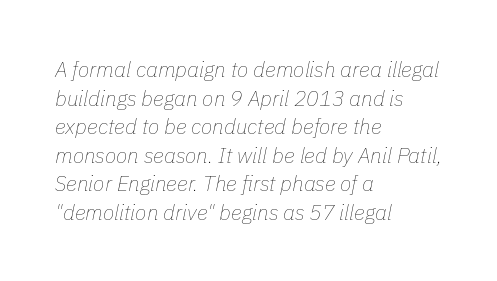
The image shows 21 px text type, italic (leaning right); set left-aligned, normal line spacing (1.36x), normal letter spacing, not underlined.
